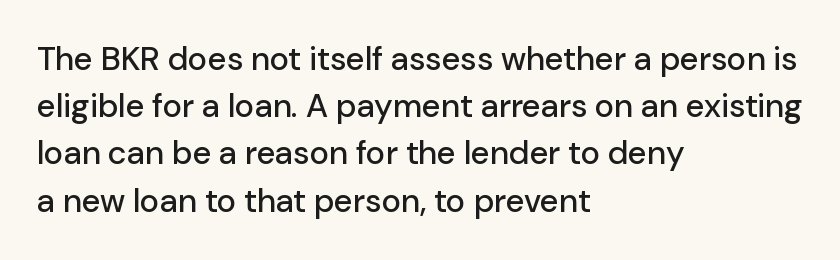
{"serif": "no", "italic": "no", "width": "normal", "stroke_contrast": "low", "x_height": "medium", "monospaced": "no", "underline": "no", "align": "left", "line_spacing": "normal", "line_spacing_ratio": 1.43, "letter_spacing": "normal", "letter_spacing_em": 0.0, "glyph_px": 33}
